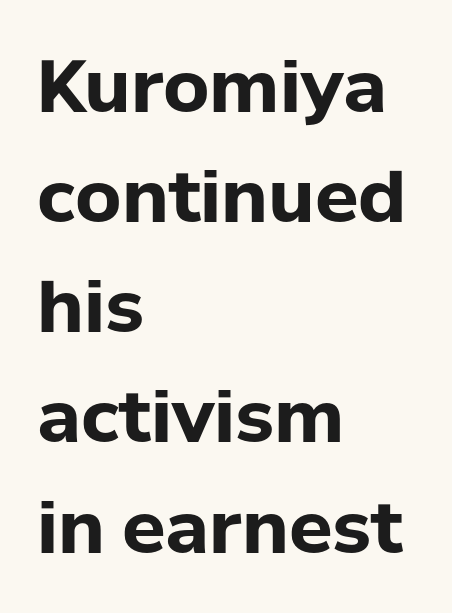
The typesetting leans heavy: a genuine bold. Underlining? Definitely not there. Each letter's strokes conclude bluntly, with no projecting serifs. The rendering uses natural spacing where letterforms have individual widths.
